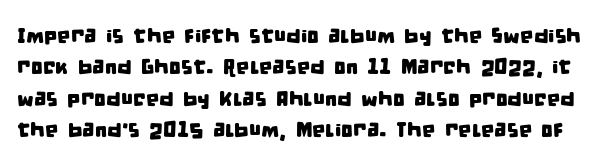
{"underline": "no", "line_spacing": "normal", "line_spacing_ratio": 1.5, "letter_spacing": "normal", "letter_spacing_em": 0.0, "glyph_px": 21}
